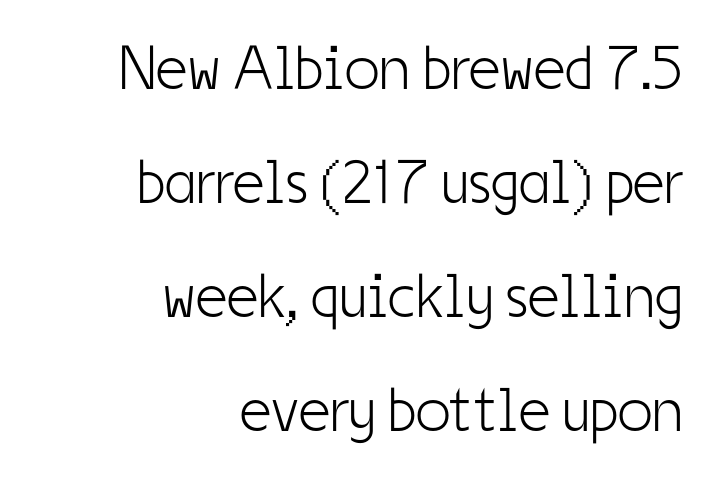
Q: Is the text bold? A: No.
Q: Is the text italic (slanted)? A: No, it is upright.
Q: Is the typeface a serif or a sans-serif typeface? A: Sans-serif.
Q: Is the text underlined? A: No.
Q: How is the paragraph aligned? A: Right-aligned.
Q: Is the spacing between letters normal or unusually wide? A: Normal.
Q: Width (condensed, normal, or wide)? A: Condensed.
Q: Stroke contrast? A: Low.
Q: x-height? A: Medium.
Q: Monospaced? A: No.
